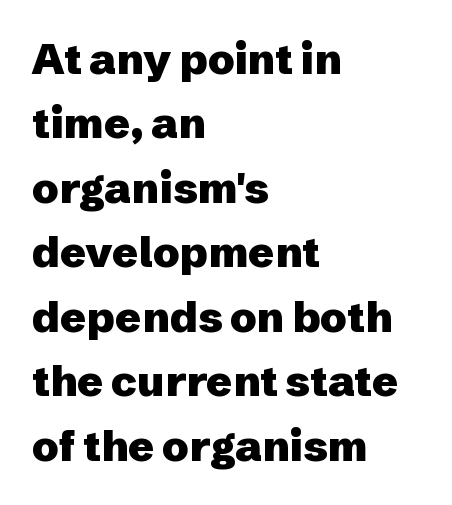
Q: Is the text bold? A: Yes.
Q: Is the text italic (slanted)? A: No, it is upright.
Q: Is the typeface a serif or a sans-serif typeface? A: Sans-serif.
Q: Is the text underlined? A: No.
Q: How is the paragraph aligned? A: Left-aligned.
Q: Is the spacing between letters normal or unusually wide? A: Normal.
Q: Is the spacing between lines tight, normal or loose? A: Normal.
Q: Width (condensed, normal, or wide)? A: Normal.
Q: Stroke contrast? A: Low.
Q: x-height? A: Medium.
Q: Monospaced? A: No.
